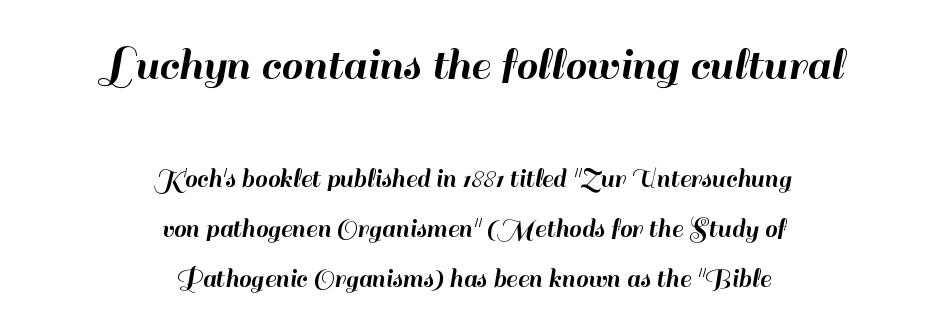
The image shows 49 px sans-serif type; set centered, line spacing 1.78x, normal letter spacing, not underlined; the first (top) block is 1.75x larger; high stroke contrast and a small x-height.
